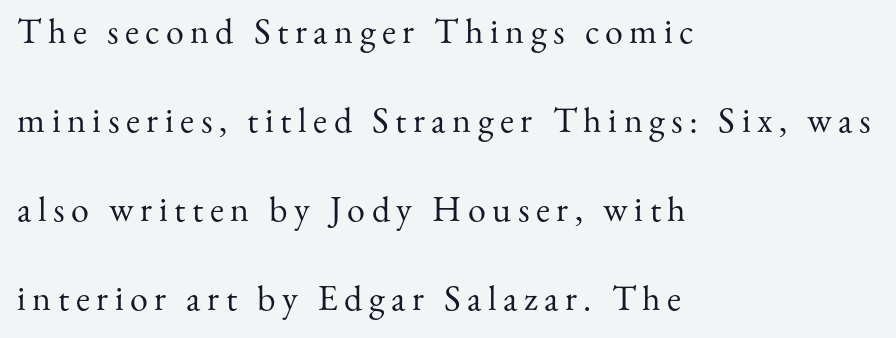
Q: Is the text bold? A: No.
Q: Is the text italic (slanted)? A: No, it is upright.
Q: Is the typeface a serif or a sans-serif typeface? A: Serif.
Q: Is the text underlined? A: No.
Q: How is the paragraph aligned? A: Left-aligned.
Q: Is the spacing between lines tight, normal or loose? A: Loose.
Q: Width (condensed, normal, or wide)? A: Normal.
Q: Stroke contrast? A: Medium.
Q: x-height? A: Small.
Q: Monospaced? A: No.
